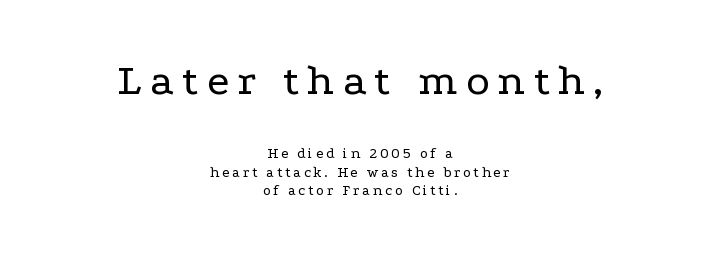
The image shows 45 px regular-weight, wide serif type, upright; set centered, line spacing 1.21x, not underlined; the first (top) block is 3.0x larger; low stroke contrast and a medium x-height.
